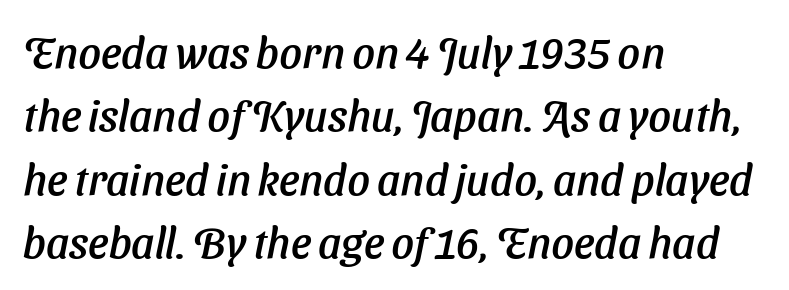
The image shows 44 px text type, italic (leaning right); set left-aligned, normal line spacing (1.44x), normal letter spacing, not underlined; low stroke contrast and a medium x-height.
